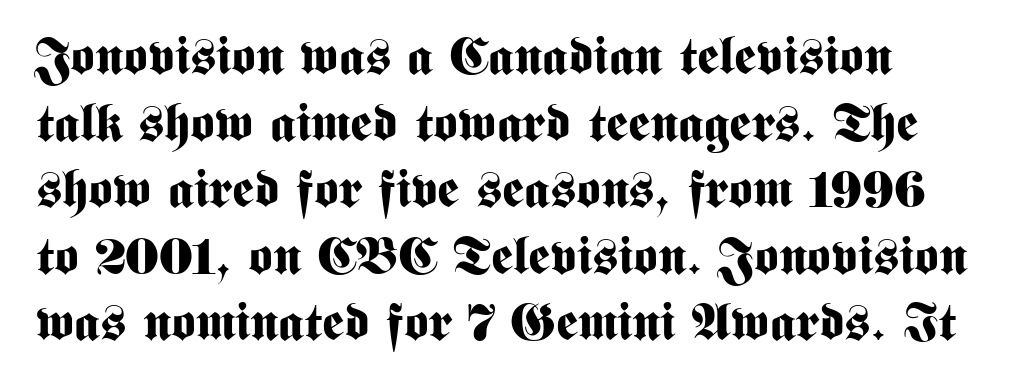
{"serif": "no", "italic": "no", "bold": "yes", "weight": "bold", "width": "condensed", "stroke_contrast": "medium", "x_height": "medium", "monospaced": "no", "underline": "no", "line_spacing": "normal", "line_spacing_ratio": 1.28, "letter_spacing": "normal", "letter_spacing_em": 0.0, "glyph_px": 52}
